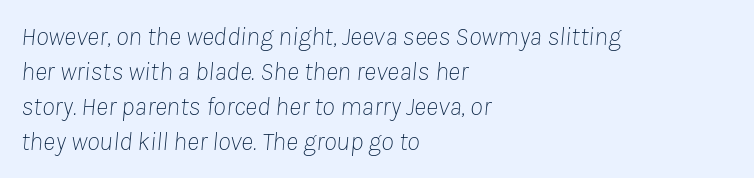
The image shows 26 px text type, italic (leaning right); set left-aligned, normal line spacing (1.34x), normal letter spacing, not underlined.
